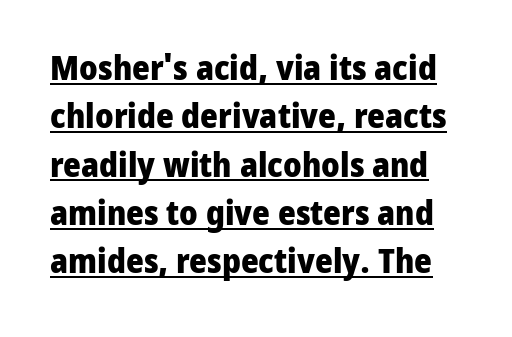
Q: Is the text bold? A: Yes.
Q: Is the text italic (slanted)? A: No, it is upright.
Q: Is the typeface a serif or a sans-serif typeface? A: Sans-serif.
Q: Is the text underlined? A: Yes.
Q: Is the spacing between letters normal or unusually wide? A: Normal.
Q: Is the spacing between lines tight, normal or loose? A: Normal.
Q: Width (condensed, normal, or wide)? A: Normal.
Q: Stroke contrast? A: Low.
Q: x-height? A: Medium.
Q: Monospaced? A: No.
